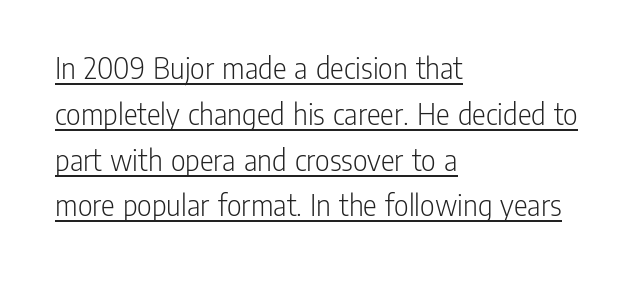
Q: Is the text bold? A: No.
Q: Is the text italic (slanted)? A: No, it is upright.
Q: Is the typeface a serif or a sans-serif typeface? A: Sans-serif.
Q: Is the text underlined? A: Yes.
Q: How is the paragraph aligned? A: Left-aligned.
Q: Is the spacing between letters normal or unusually wide? A: Normal.
Q: Is the spacing between lines tight, normal or loose? A: Normal.
Q: Width (condensed, normal, or wide)? A: Condensed.
Q: Stroke contrast? A: Low.
Q: x-height? A: Medium.
Q: Monospaced? A: No.
